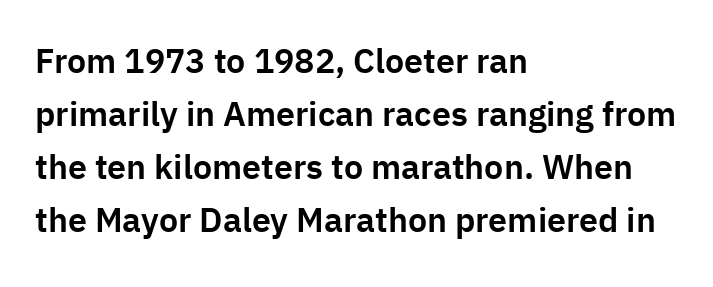
Q: Is the text italic (slanted)? A: No, it is upright.
Q: Is the typeface a serif or a sans-serif typeface? A: Sans-serif.
Q: Is the text underlined? A: No.
Q: How is the paragraph aligned? A: Left-aligned.
Q: Is the spacing between letters normal or unusually wide? A: Normal.
Q: Is the spacing between lines tight, normal or loose? A: Normal.
Q: Width (condensed, normal, or wide)? A: Normal.
Q: Stroke contrast? A: Low.
Q: x-height? A: Medium.
Q: Monospaced? A: No.
